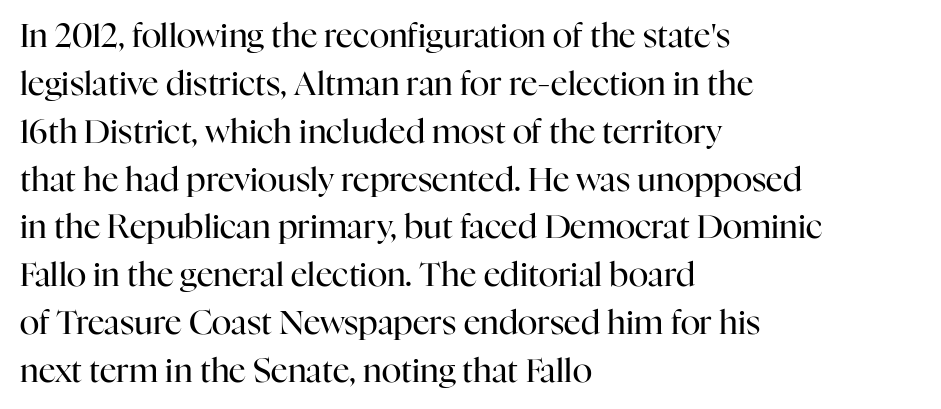
Characters remain perfectly vertical along every line. Decoration check: the copy has no underline. Do the characters align in a grid? No, the font is proportional. You could call the tracking neutral — neither tight nor loose. Little horizontal feet cap the strokes, marking this as serif type. The passage is arranged the way most books set body copy — flush left.
